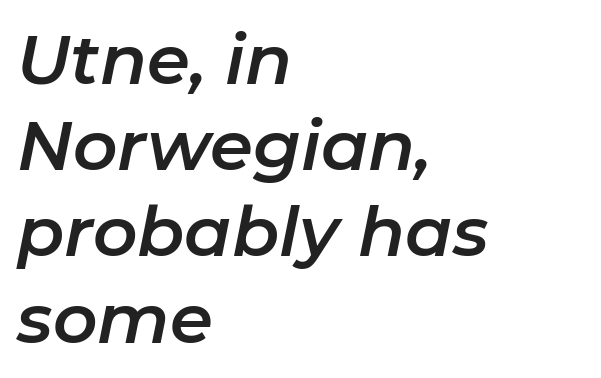
The image shows 69 px text type, italic (leaning right); set left-aligned, normal line spacing (1.25x), normal letter spacing, not underlined; low stroke contrast and a medium x-height.
